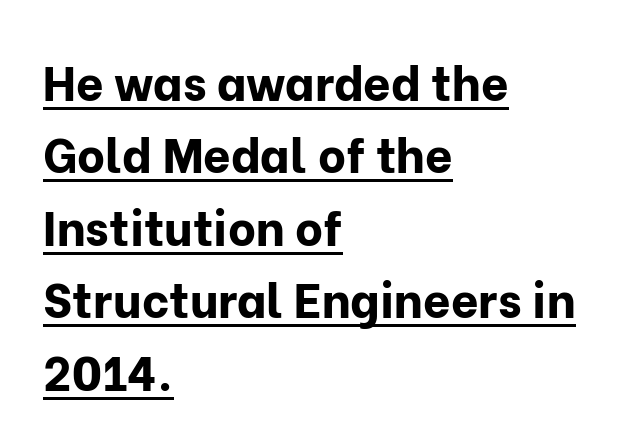
The passage shown stacks its lines at a standard gap. The typesetter chose a ragged-right arrangement here. The tracking reads as untouched default to a designer's eye. Do the characters align in a grid? No, the font is proportional.
